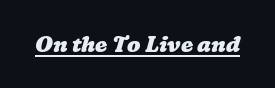
The image shows 22 px bold type; set normal letter spacing, underlined.
